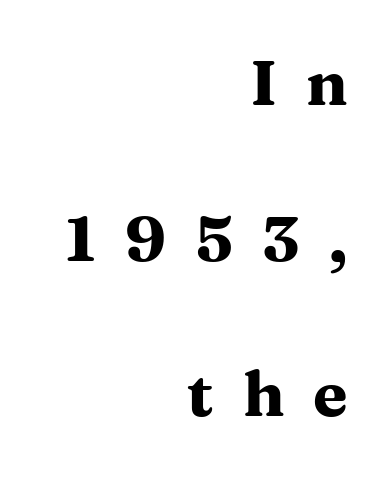
The image shows 63 px heavy, wide serif type, upright; set right-aligned, loose line spacing (2.47x), unusually wide letter spacing (+0.46 em), not underlined; medium stroke contrast and a medium x-height.
